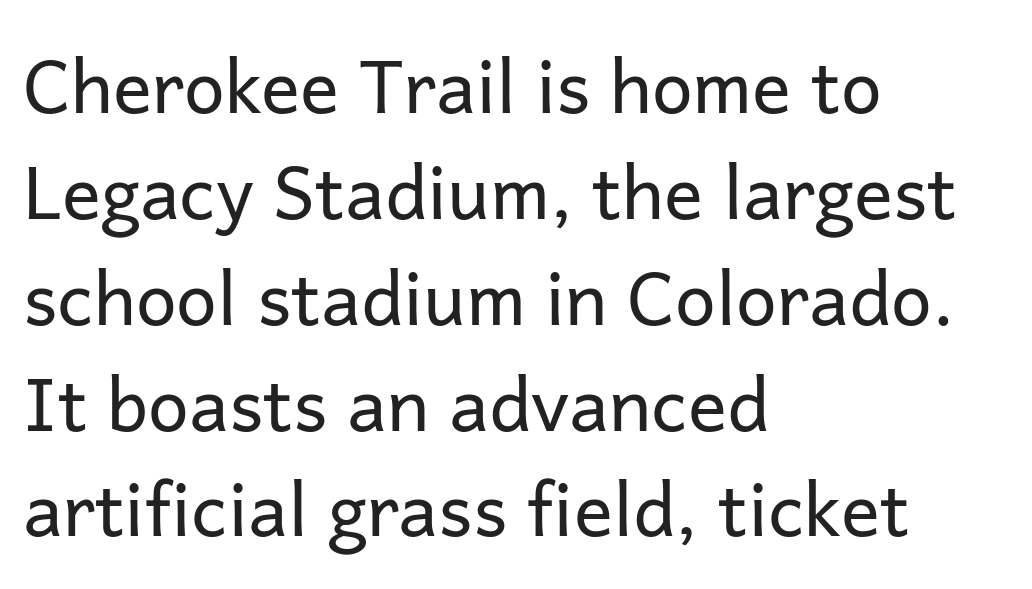
Descenders hang freely into open space. Think standard paragraph weight, or any step lighter than that. These lines stack with their left ends in a neat column. Unlike italic type, these characters show no tilt at all. Letter spacing: default.
